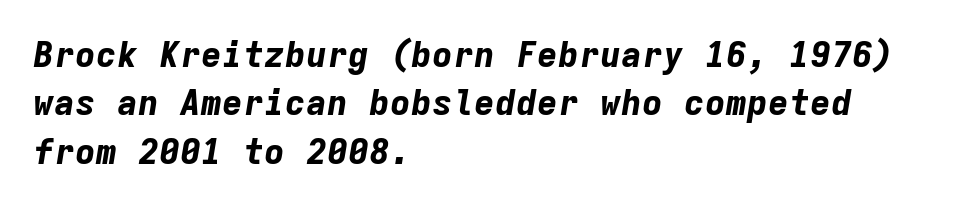
{"italic": "yes", "lean": "right", "slant_degrees": 9, "bold": "yes", "weight": "bold", "width": "normal", "stroke_contrast": "low", "x_height": "medium", "monospaced": "yes", "underline": "no", "align": "left", "line_spacing": "normal", "line_spacing_ratio": 1.38, "letter_spacing": "normal", "letter_spacing_em": 0.0, "glyph_px": 35}
